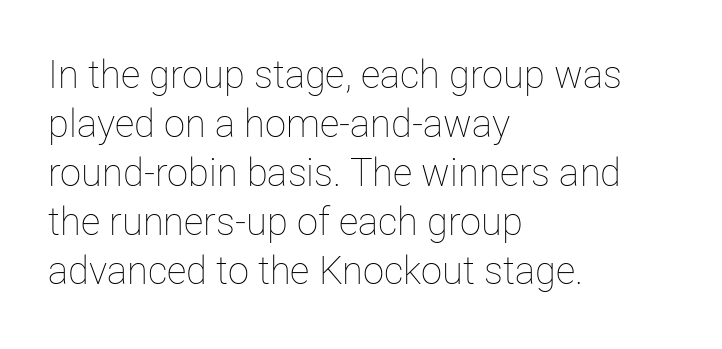
The image shows 38 px thin type, upright; set left-aligned, normal line spacing (1.29x), normal letter spacing, not underlined; low stroke contrast and a medium x-height.
